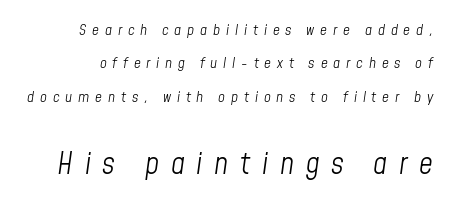
Q: Is the text bold? A: No.
Q: Is the text italic (slanted)? A: Yes, it leans right by about 8 degrees.
Q: Is the text underlined? A: No.
Q: Is the spacing between letters normal or unusually wide? A: Unusually wide.
Q: Is the spacing between lines tight, normal or loose? A: Loose.
Q: Which block of text is set in a larger size, the first (top) or the second (bottom)? A: The second (bottom) one.
Q: Width (condensed, normal, or wide)? A: Condensed.
Q: Stroke contrast? A: Low.
Q: x-height? A: Medium.
Q: Monospaced? A: No.
